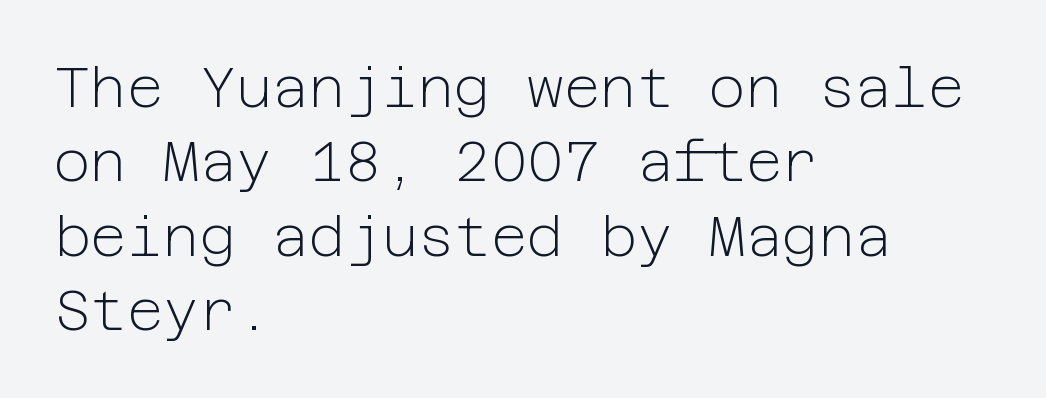
Caption: face not bold, strokes unweighted. Observe the absence of serifs on each vertical stroke in this sample. The paragraph shown leans on its left margin. The zone under the glyphs is completely vacant. The letters stand upright; this is a roman face.
